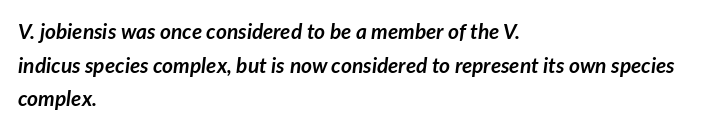
Is the type bold? Yes — the strokes are clearly thick and heavy. Just letters on the line, the space beneath them empty. Regarding leading, the lines here are spaced in the standard way. Characters follow at the spacing the type designer built in. All the whitespace from short lines collects on the right. This is oblique type, the kind used for emphasis or titles.
